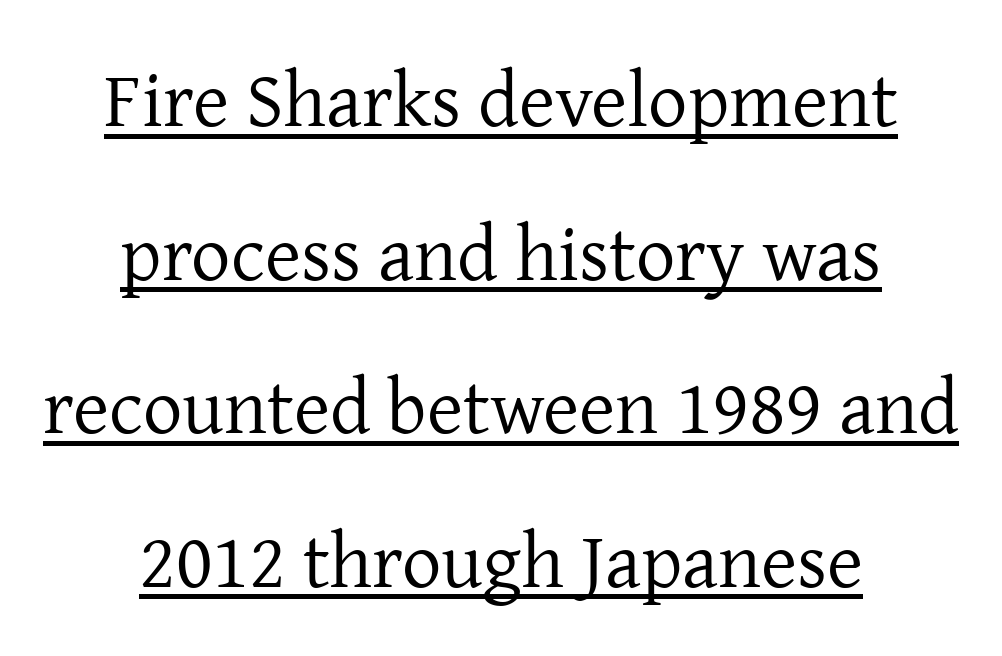
The image shows 78 px regular-weight serif type, upright; set centered, loose line spacing (1.97x), normal letter spacing, underlined; low stroke contrast and a medium x-height.
